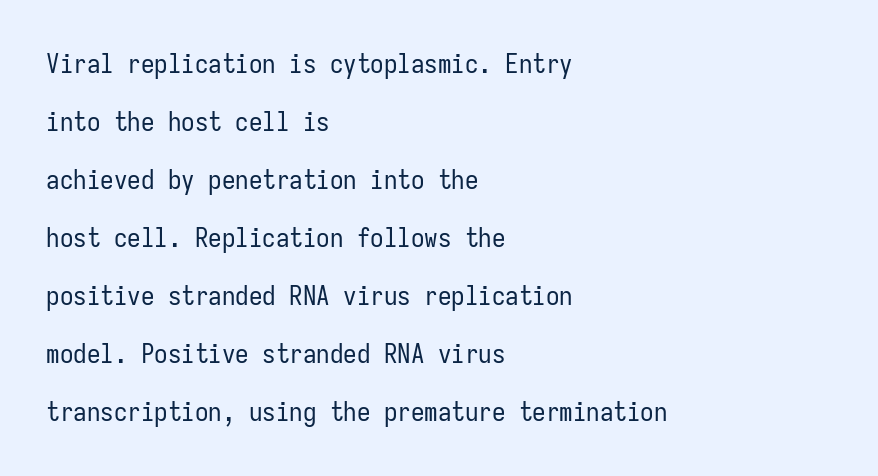
{"italic": "no", "bold": "no", "underline": "no", "align": "left", "line_spacing": "loose", "line_spacing_ratio": 2.15, "letter_spacing": "normal", "letter_spacing_em": 0.0, "glyph_px": 27}
